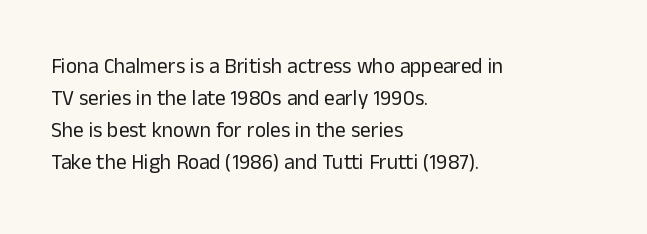
Vertical strokes here are truly vertical. The paragraph has a hard left edge and a soft right edge. The rendering uses a moderate line-height, typical for paragraphs. The cut favours lightness, reaching ordinary text weight at its darkest.
